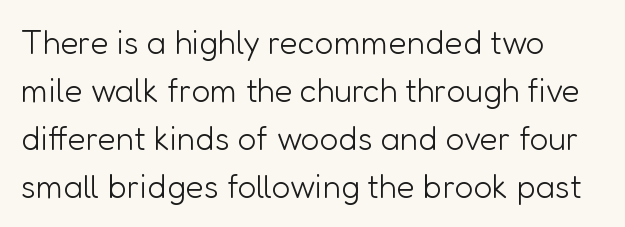
{"serif": "no", "italic": "no", "bold": "no", "weight": "light", "width": "normal", "stroke_contrast": "low", "x_height": "medium", "monospaced": "no", "underline": "no", "align": "left", "line_spacing": "normal", "line_spacing_ratio": 1.45, "letter_spacing": "normal", "letter_spacing_em": 0.0, "glyph_px": 33}
